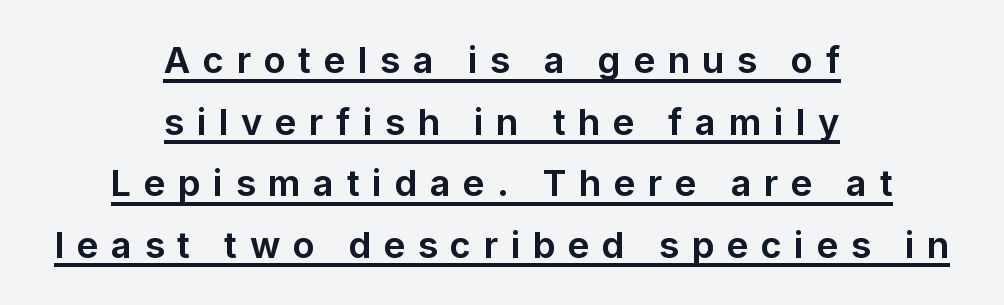
The image shows 36 px bold sans-serif type, upright; set centered, line spacing 1.71x, unusually wide letter spacing (+0.35 em), underlined; low stroke contrast and a medium x-height.
